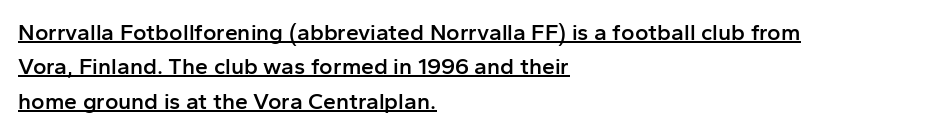
The image shows 23 px text type, upright; set left-aligned, normal line spacing (1.5x), normal letter spacing, underlined.
